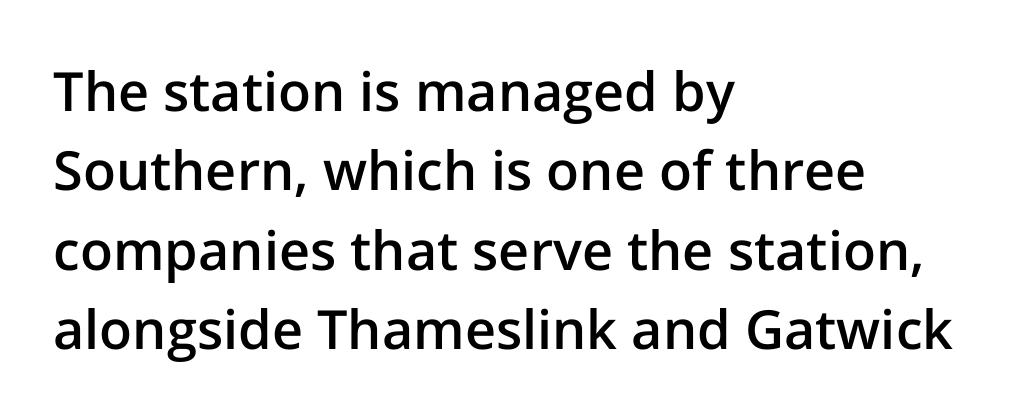
{"serif": "no", "italic": "no", "bold": "semi", "weight": "semibold", "width": "normal", "stroke_contrast": "low", "x_height": "medium", "monospaced": "no", "underline": "no", "align": "left", "line_spacing": "normal", "line_spacing_ratio": 1.47, "letter_spacing": "normal", "letter_spacing_em": 0.0, "glyph_px": 54}
